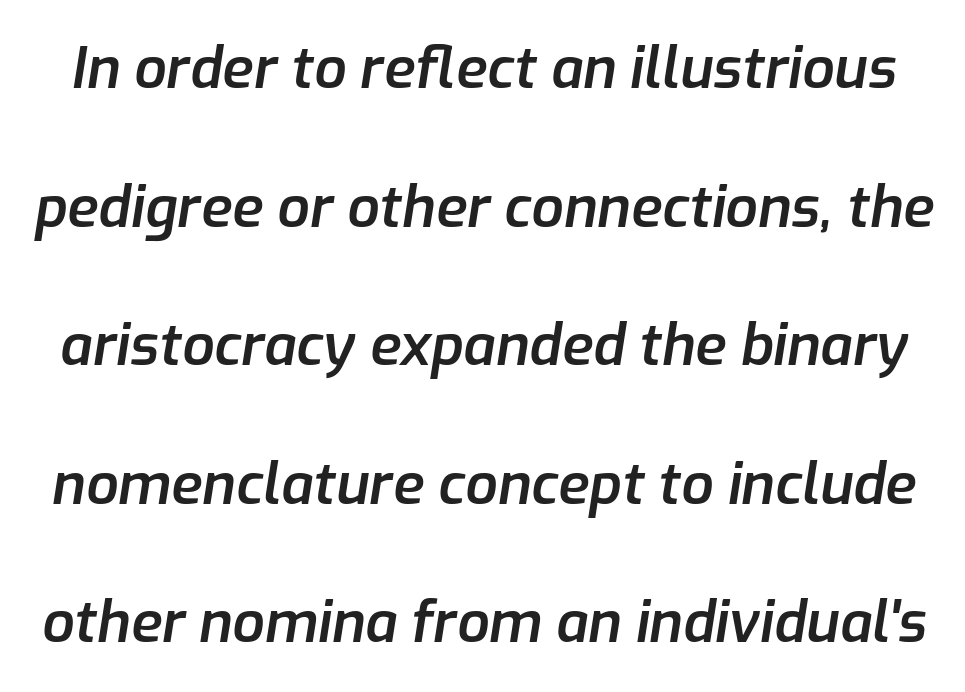
Check the space under the baseline: it is left empty. This sample uses plain, unmodified letter spacing. Bold? Not quite — semibold, heavier than regular but stopping short. Every character sits at an angle, as italics do. Do the characters align in a grid? No, the font is proportional.
